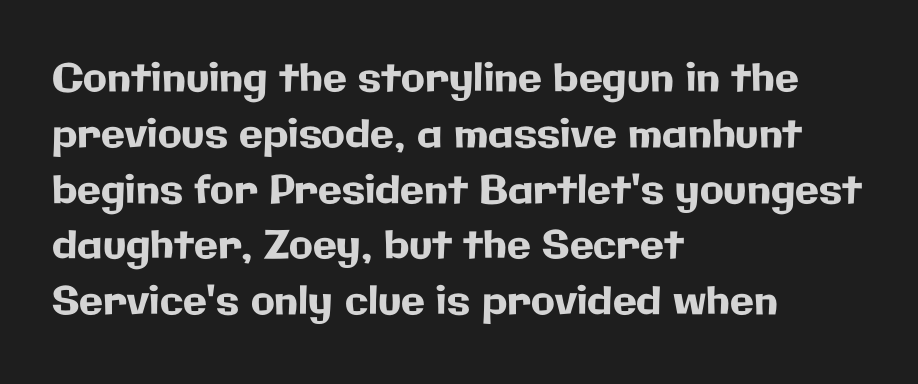
The image shows 39 px sans-serif type, upright; set left-aligned, normal line spacing (1.43x), normal letter spacing, not underlined; low stroke contrast and a medium x-height.
